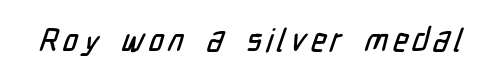
{"serif": "no", "width": "condensed", "stroke_contrast": "low", "x_height": "medium", "monospaced": "no", "underline": "no", "glyph_px": 32}
